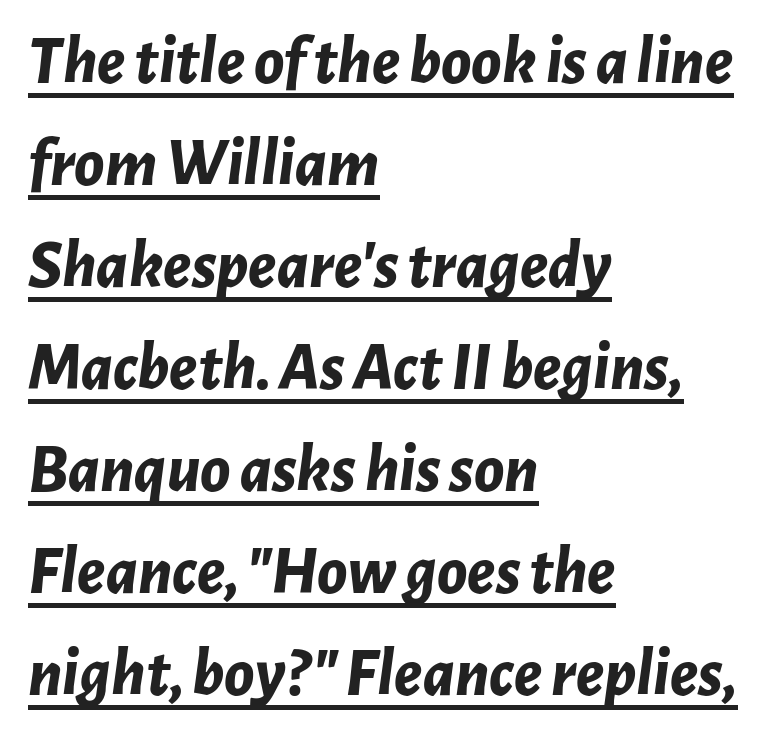
Q: Is the text bold? A: Yes.
Q: Is the text italic (slanted)? A: Yes, it leans right by about 7 degrees.
Q: Is the text underlined? A: Yes.
Q: How is the paragraph aligned? A: Left-aligned.
Q: Is the spacing between letters normal or unusually wide? A: Normal.
Q: Is the spacing between lines tight, normal or loose? A: Normal.
Q: Width (condensed, normal, or wide)? A: Normal.
Q: Stroke contrast? A: Low.
Q: x-height? A: Medium.
Q: Monospaced? A: No.
